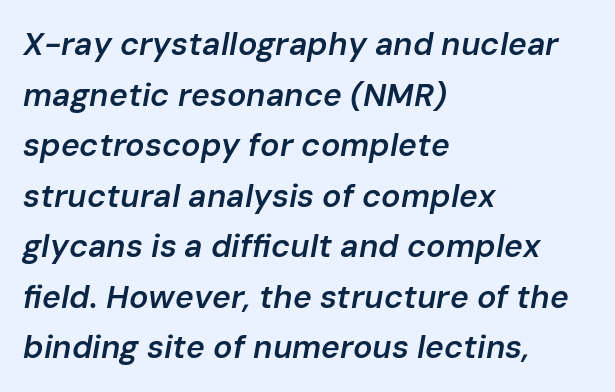
Proportional: the letters do not fall into vertical columns. Underline: absent. Caption: multi-line text, flush left, ragged right. Inter-character spacing is left at the font's built-in metrics.
